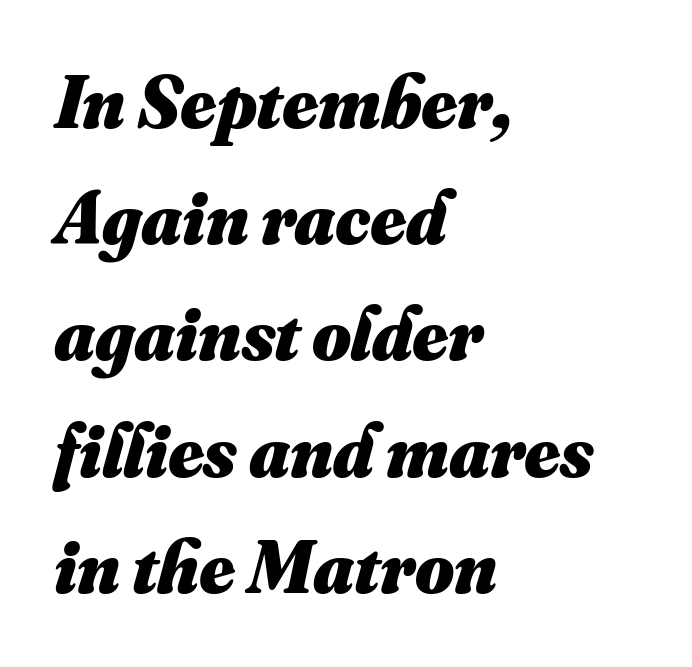
The image shows 75 px heavy type; set left-aligned, normal line spacing (1.55x), normal letter spacing, not underlined; medium stroke contrast and a small x-height.
